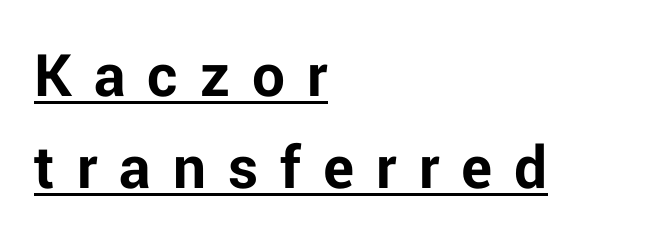
The lines are quadded left. What weight is shown? A full bold with thick strokes. Each letter's strokes conclude bluntly, with no projecting serifs. Has an underline been added? It has. Is there much room between lines? A standard amount, neither cramped nor airy. The letters stand straight up with perfectly vertical stems.
